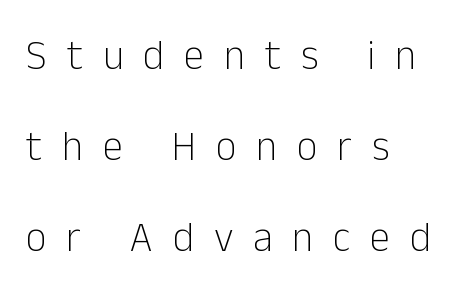
The image shows 41 px light sans-serif type, upright; set left-aligned, loose line spacing (2.22x), unusually wide letter spacing (+0.48 em), not underlined; low stroke contrast and a medium x-height.
